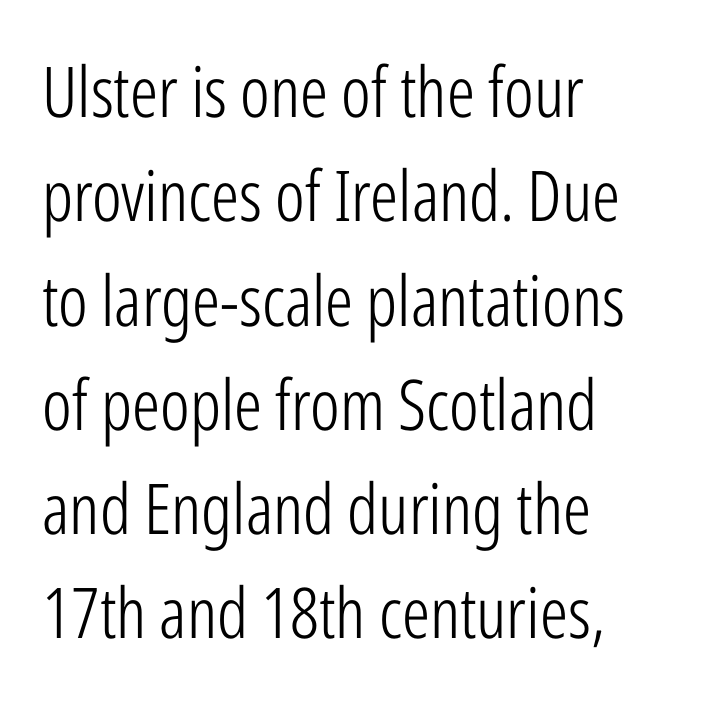
{"serif": "no", "italic": "no", "bold": "no", "weight": "light", "width": "condensed", "stroke_contrast": "low", "x_height": "medium", "monospaced": "no", "underline": "no", "align": "left", "line_spacing": "normal", "line_spacing_ratio": 1.49, "letter_spacing": "normal", "letter_spacing_em": 0.0, "glyph_px": 70}
